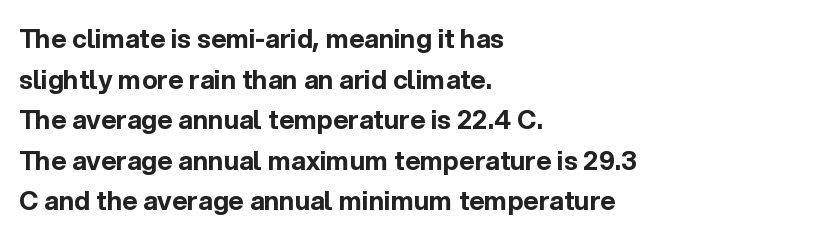
Students, note that the glyphs here touch the page at normal intervals. Lines of text with bare space underneath. Short and long lines alike share a common starting point at left. The font's upright variant was chosen for this text.
